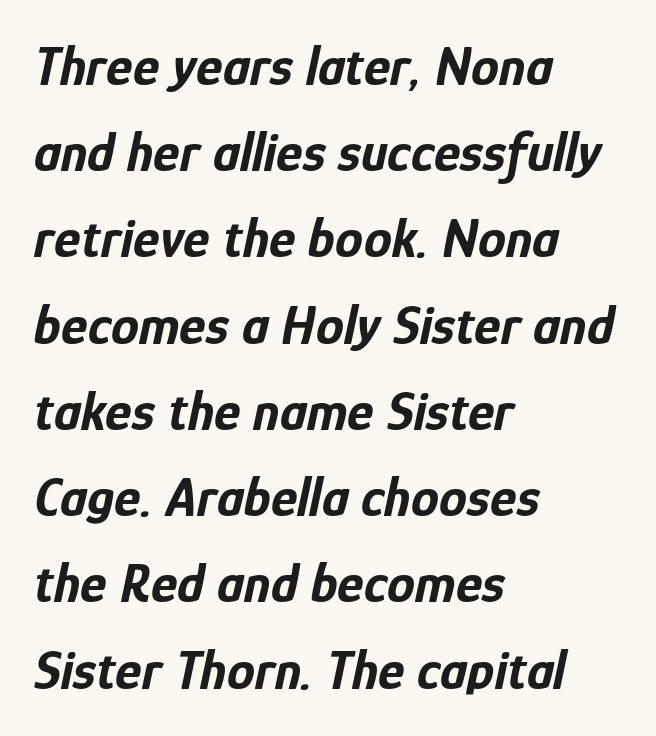
Is this a fixed-width face? No — the glyphs have proportional, varying widths. What's the leading like? Ordinary, nothing unusual. Horizontal alignment here is leftward, the default for most running prose. The gap between lines stays unmarked. Look at the tracking — it's just the regular setting, nothing added. Is the type bold? Yes — the strokes are clearly thick and heavy.
